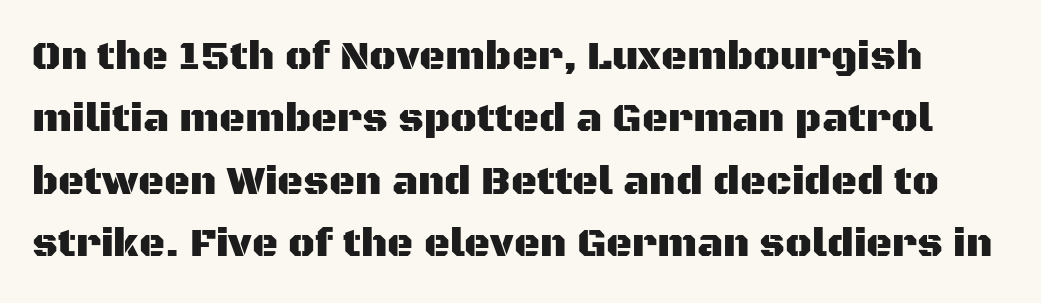
{"serif": "no", "italic": "no", "width": "normal", "stroke_contrast": "medium", "x_height": "large", "monospaced": "no", "underline": "no", "line_spacing": "normal", "line_spacing_ratio": 1.56, "letter_spacing": "normal", "letter_spacing_em": 0.0, "glyph_px": 40}
